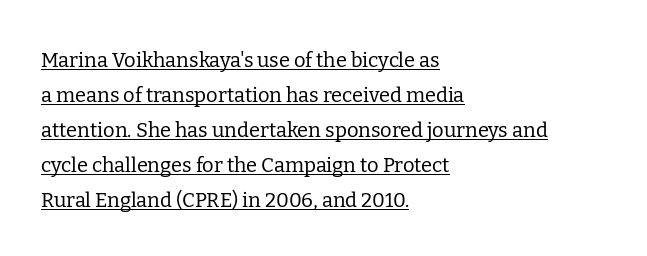
The image shows 20 px text type, upright; set left-aligned, line spacing 1.75x, normal letter spacing, underlined.
